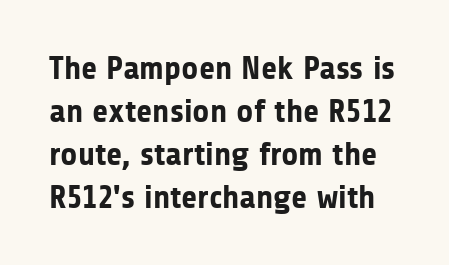
The image shows 33 px bold sans-serif type, upright; set normal line spacing (1.3x), normal letter spacing, not underlined; low stroke contrast and a medium x-height.
